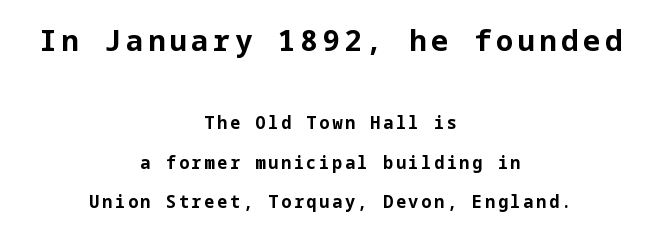
The image shows 29 px bold sans-serif type, upright; set centered, loose line spacing (2.32x), not underlined; the first (top) block is 1.71x larger; low stroke contrast and a medium x-height.
